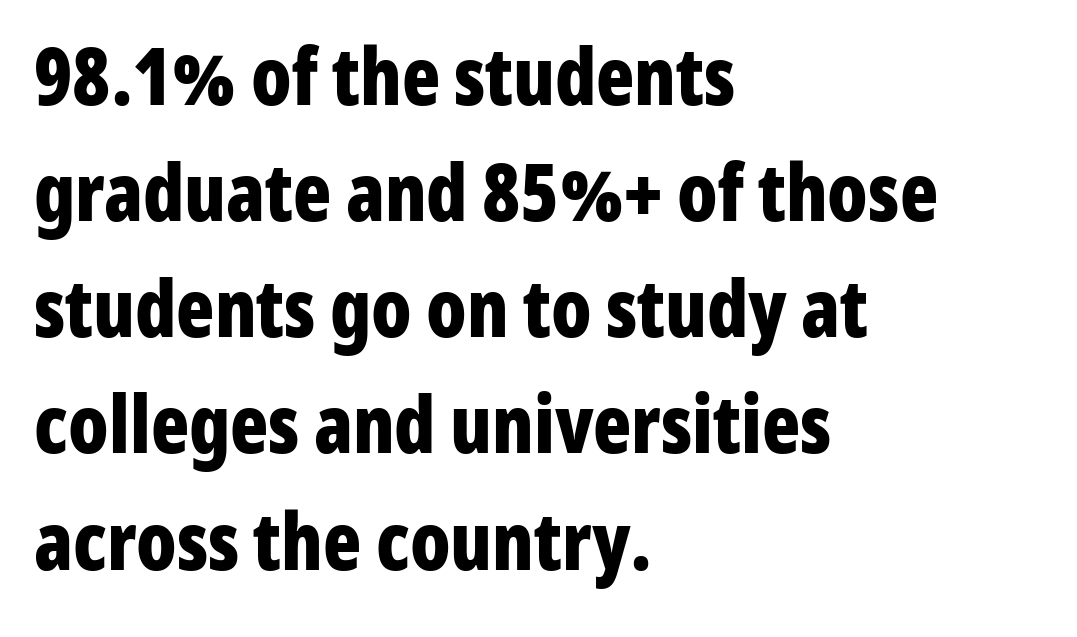
Honestly, there is no underline to notice here at all. Typographically, this falls in the sans-serif category. Note the varied advance widths — an 'i' is clearly narrower than an 'm'. Every character sits straight up, as roman type does. The lines are quadded left. Baseline-to-baseline distance is the conventional proportion of letter height.
